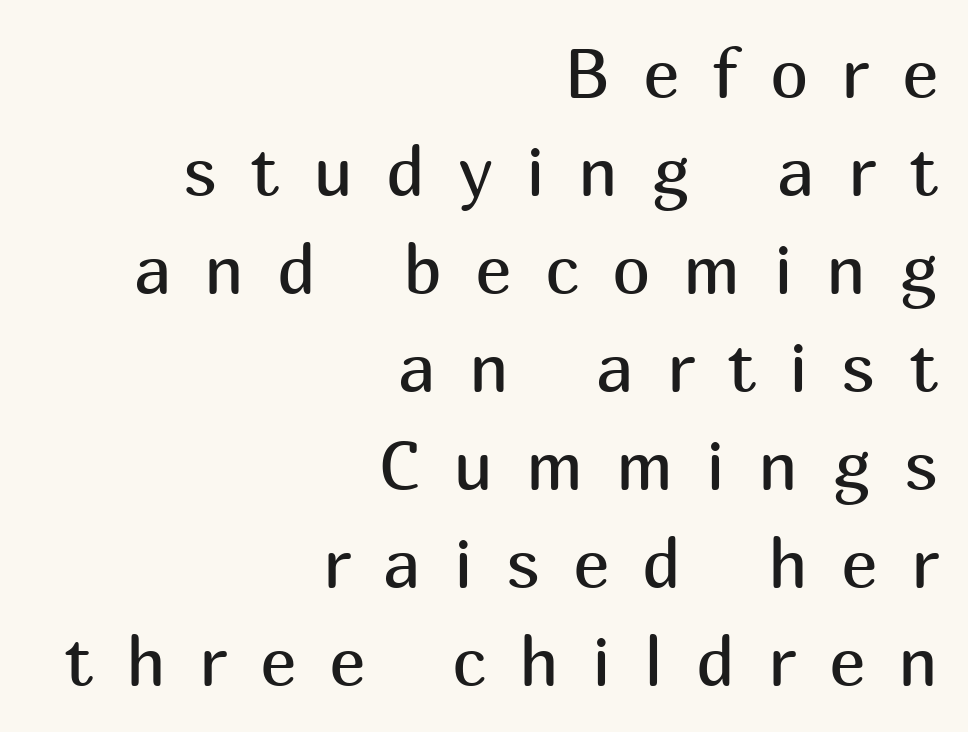
The image shows 69 px regular-weight sans-serif type, upright; set right-aligned, normal line spacing (1.42x), unusually wide letter spacing (+0.48 em), not underlined; medium stroke contrast and a medium x-height.
